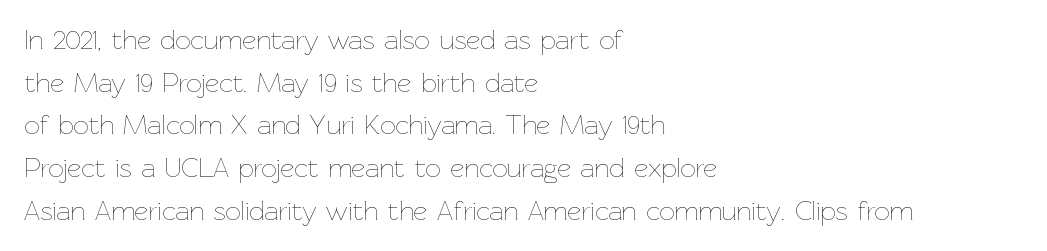
The image shows 27 px text type, upright; set left-aligned, normal line spacing (1.58x), normal letter spacing, not underlined.
